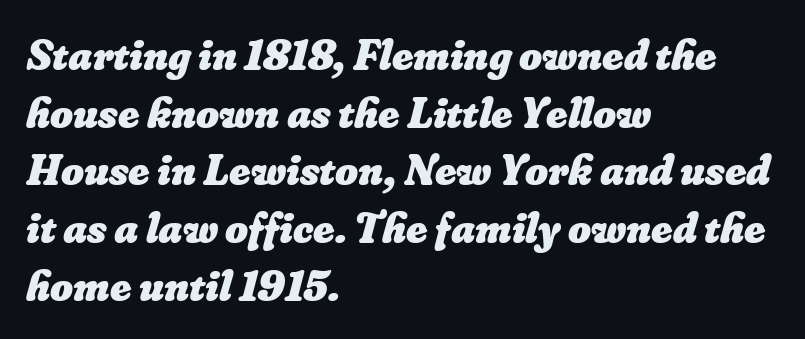
The space beneath each line is pristine and unruled. The line-height multiplier appears to be the usual default. The letters advance in unequal steps, a hallmark of proportional type. Line beginnings align vertically; line endings do not. Is the letter spacing exaggerated? No — it looks like the ordinary default.
